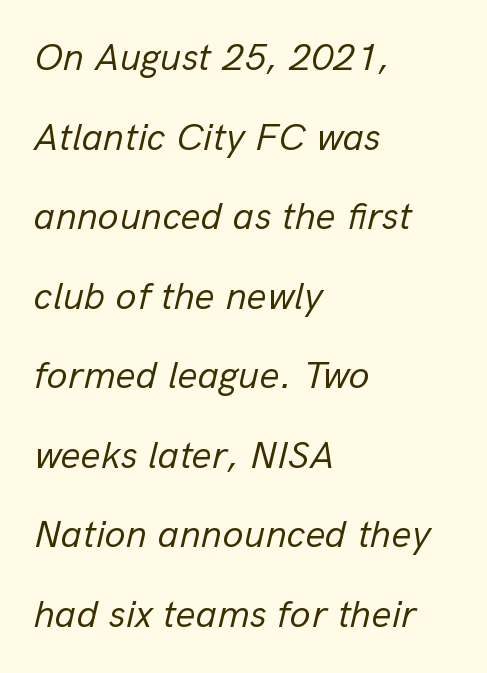
The image shows 39 px regular-weight type, italic (leaning right); set left-aligned, loose line spacing (2.04x), normal letter spacing, not underlined; low stroke contrast and a medium x-height.
